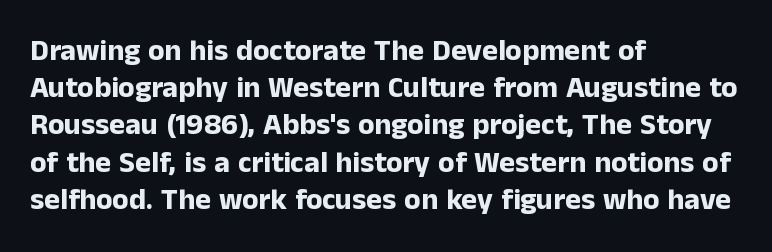
The image shows 30 px bold sans-serif type, upright; set left-aligned, line spacing 1.24x, normal letter spacing, not underlined; low stroke contrast and a medium x-height.
